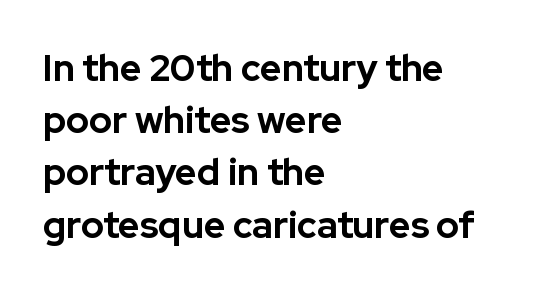
{"serif": "no", "italic": "no", "bold": "yes", "weight": "bold", "width": "normal", "stroke_contrast": "low", "x_height": "medium", "monospaced": "no", "underline": "no", "align": "left", "line_spacing": "normal", "line_spacing_ratio": 1.41, "letter_spacing": "normal", "letter_spacing_em": 0.0, "glyph_px": 37}
